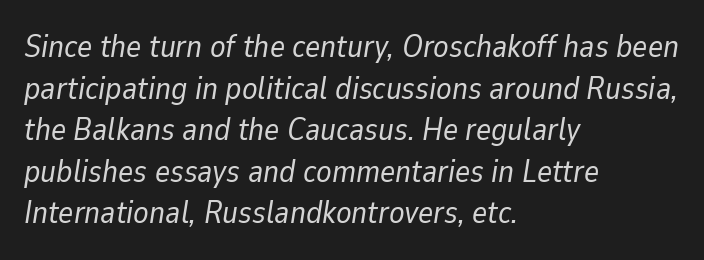
The image shows 32 px regular-weight type, italic (leaning right); set left-aligned, normal line spacing (1.3x), normal letter spacing, not underlined; low stroke contrast and a medium x-height.
